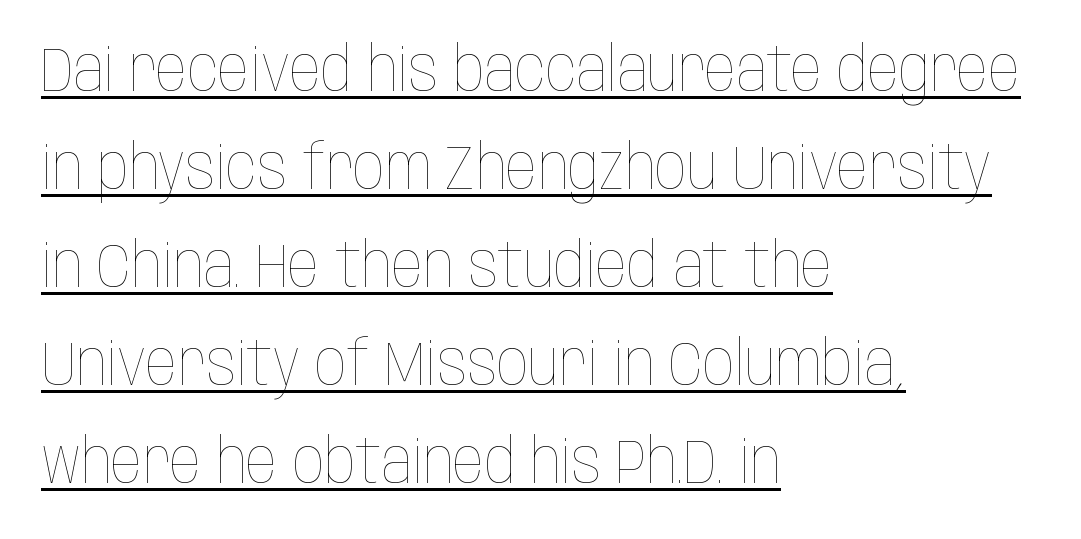
The image shows 62 px thin, condensed type, upright; set left-aligned, normal line spacing (1.58x), normal letter spacing, underlined; low stroke contrast and a large x-height.
